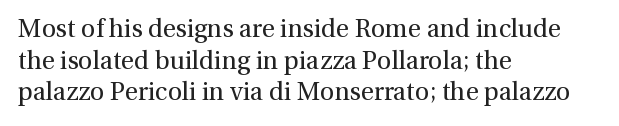
The image shows 25 px text type, upright; set left-aligned, normal line spacing (1.27x), normal letter spacing, not underlined.
